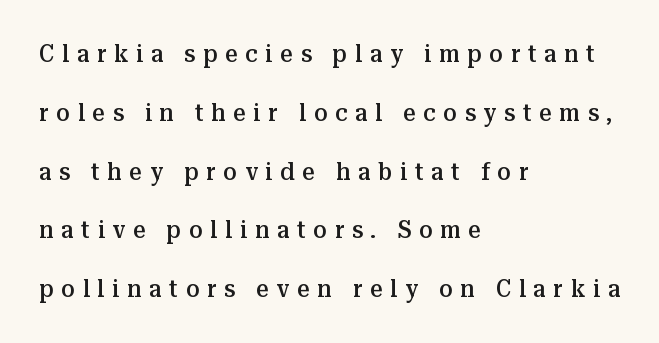
Does the leading feel generous? Absolutely, it's lavish. Someone cranked the tracking dial way up on this one. Notice the strokes are somewhat thickened but not fully heavy: this is a semibold. Compared with a centered layout, this one pins lines to the left instead. Style check: upright.
